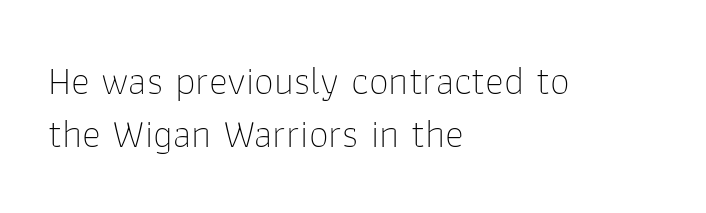
The paragraph shown leans on its left margin. The font sits on the lighter half of the weight spectrum, regular included. Serifs: no, the terminals of the letterforms are clean. These lines keep a tight, regular rhythm from letter to letter. One glance says typical: line gaps are just what's usual.
